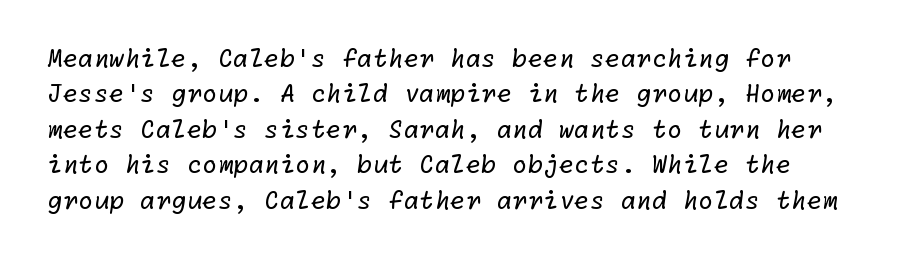
The image shows 25 px text type; set normal line spacing (1.42x), normal letter spacing, not underlined.
